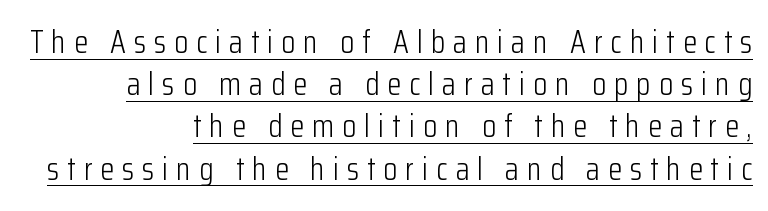
The image shows 32 px light, condensed sans-serif type, upright; set right-aligned, normal line spacing (1.32x), unusually wide letter spacing (+0.25 em), underlined; low stroke contrast and a medium x-height.
